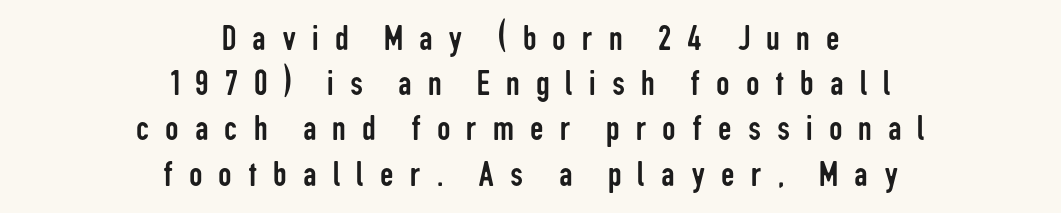
{"serif": "no", "italic": "no", "bold": "no", "weight": "regular", "width": "condensed", "stroke_contrast": "low", "x_height": "medium", "monospaced": "no", "underline": "no", "align": "center", "line_spacing_ratio": 1.19, "letter_spacing": "wide", "letter_spacing_em": 0.42, "glyph_px": 38}
